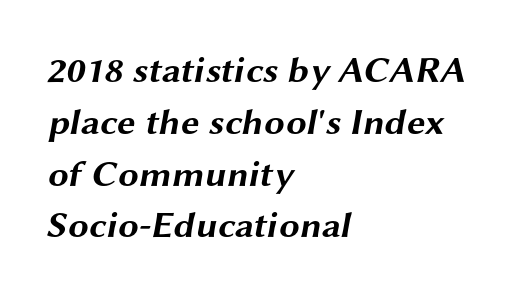
{"serif": "no", "bold": "yes", "weight": "bold", "width": "wide", "stroke_contrast": "medium", "x_height": "medium", "monospaced": "no", "underline": "no", "align": "left", "line_spacing": "normal", "line_spacing_ratio": 1.4, "letter_spacing": "normal", "letter_spacing_em": 0.0, "glyph_px": 37}
